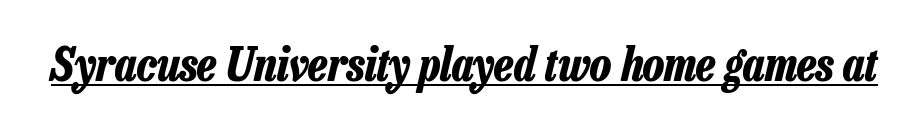
{"italic": "yes", "lean": "right", "slant_degrees": 13, "bold": "yes", "weight": "bold", "width": "condensed", "stroke_contrast": "low", "x_height": "medium", "monospaced": "no", "underline": "yes", "letter_spacing": "normal", "letter_spacing_em": 0.0, "glyph_px": 47}
